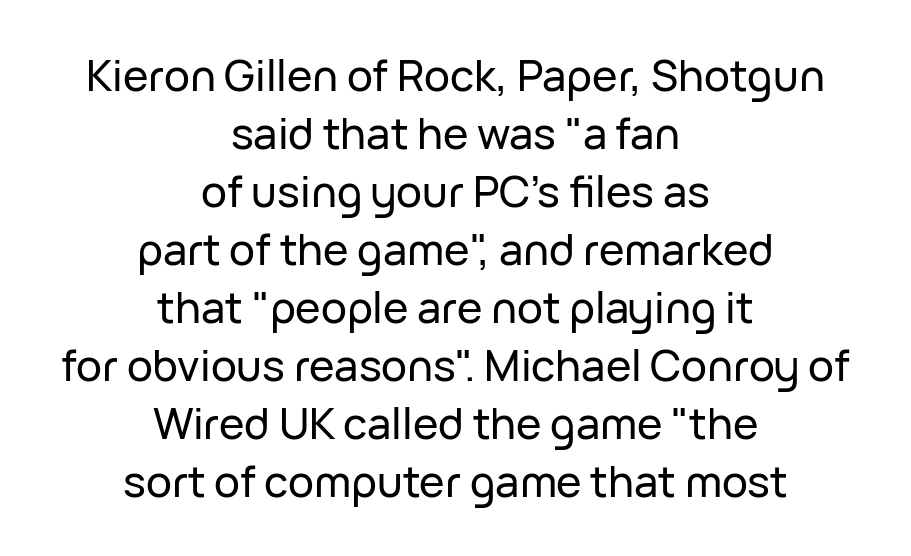
{"serif": "no", "italic": "no", "width": "normal", "stroke_contrast": "low", "x_height": "medium", "monospaced": "no", "underline": "no", "align": "center", "line_spacing": "normal", "line_spacing_ratio": 1.35, "letter_spacing": "normal", "letter_spacing_em": 0.0, "glyph_px": 43}
